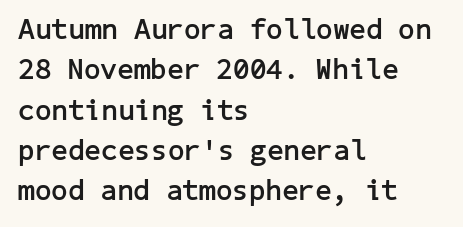
The passage shown is typeset with a sans-serif family. Notice how the stems are strictly vertical — no italics here. The letters are bold, with thick, heavy strokes. Plain, unruled lines of type.
